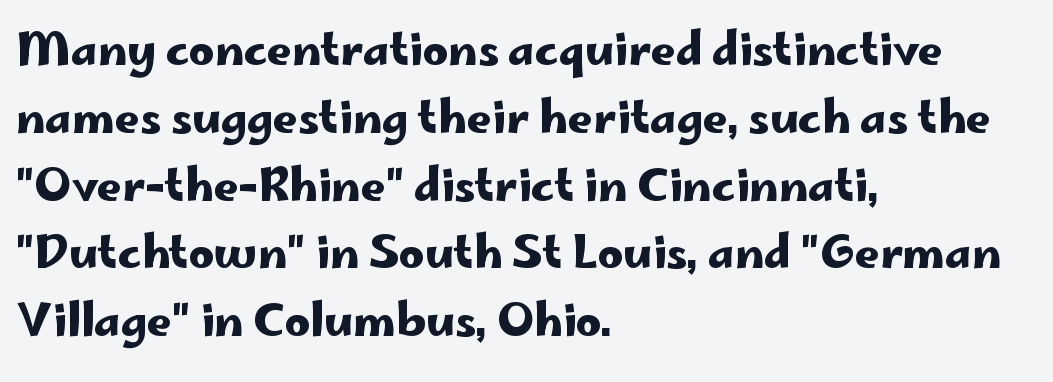
{"serif": "no", "italic": "no", "width": "wide", "stroke_contrast": "low", "x_height": "small", "monospaced": "no", "underline": "no", "align": "left", "line_spacing": "normal", "line_spacing_ratio": 1.54, "letter_spacing": "normal", "letter_spacing_em": 0.0, "glyph_px": 44}
